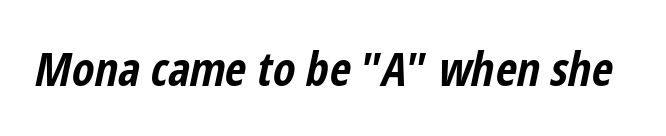
Q: Is the text bold? A: Yes.
Q: Is the text italic (slanted)? A: Yes, it leans right by about 12 degrees.
Q: Is the text underlined? A: No.
Q: Is the spacing between letters normal or unusually wide? A: Normal.
Q: Width (condensed, normal, or wide)? A: Condensed.
Q: Stroke contrast? A: Low.
Q: x-height? A: Medium.
Q: Monospaced? A: No.
